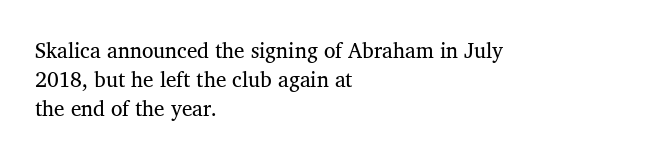
{"bold": "no", "underline": "no", "align": "left", "line_spacing": "normal", "line_spacing_ratio": 1.38, "letter_spacing": "normal", "letter_spacing_em": 0.0, "glyph_px": 21}
